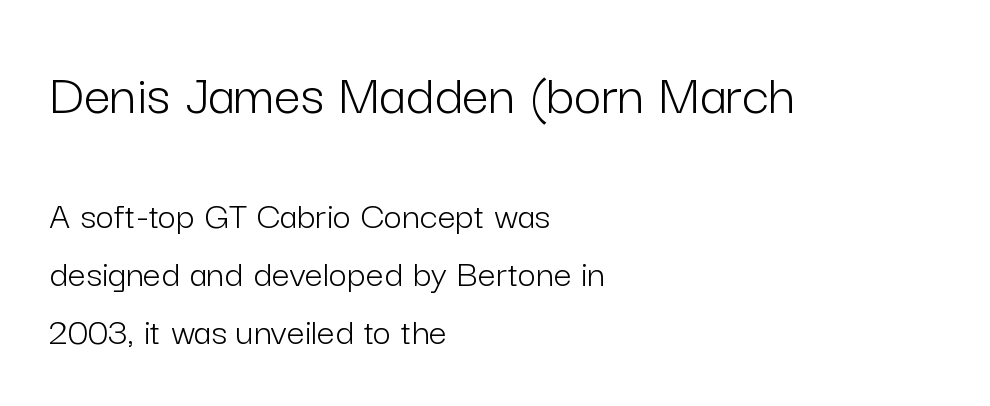
{"serif": "no", "italic": "no", "bold": "no", "weight": "light", "width": "normal", "stroke_contrast": "low", "x_height": "medium", "monospaced": "no", "underline": "no", "align": "left", "line_spacing": "normal", "line_spacing_ratio": 1.46, "letter_spacing": "normal", "letter_spacing_em": 0.0, "larger_block": "first", "size_ratio": 1.5, "glyph_px": 60}
